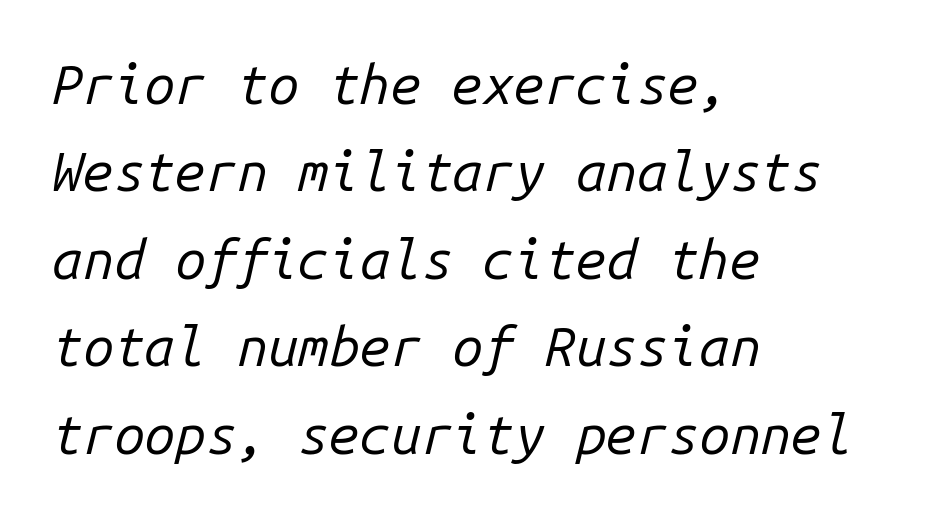
{"italic": "yes", "lean": "right", "slant_degrees": 14, "bold": "no", "weight": "regular", "width": "normal", "stroke_contrast": "low", "x_height": "medium", "monospaced": "yes", "underline": "no", "align": "left", "line_spacing": "normal", "line_spacing_ratio": 1.59, "letter_spacing": "normal", "letter_spacing_em": 0.0, "glyph_px": 55}
